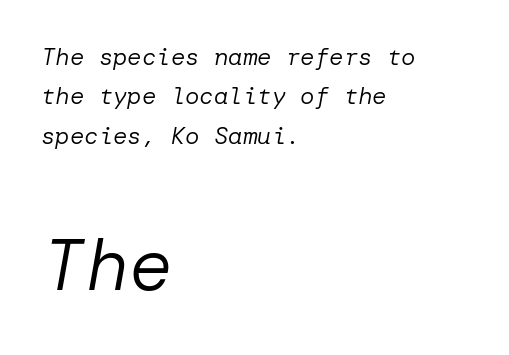
The image shows 73 px regular-weight type, italic (leaning right); set left-aligned, normal line spacing (1.64x), normal letter spacing, not underlined; the second (bottom) block is 3.04x larger; low stroke contrast and a medium x-height.
